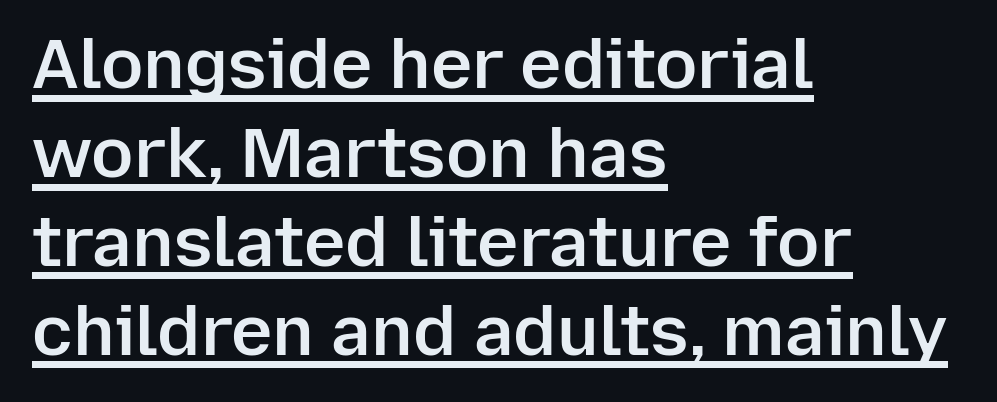
{"serif": "no", "italic": "no", "bold": "semi", "weight": "semibold", "width": "normal", "stroke_contrast": "low", "x_height": "medium", "monospaced": "no", "underline": "yes", "align": "left", "line_spacing": "normal", "line_spacing_ratio": 1.27, "letter_spacing": "normal", "letter_spacing_em": 0.0, "glyph_px": 70}
